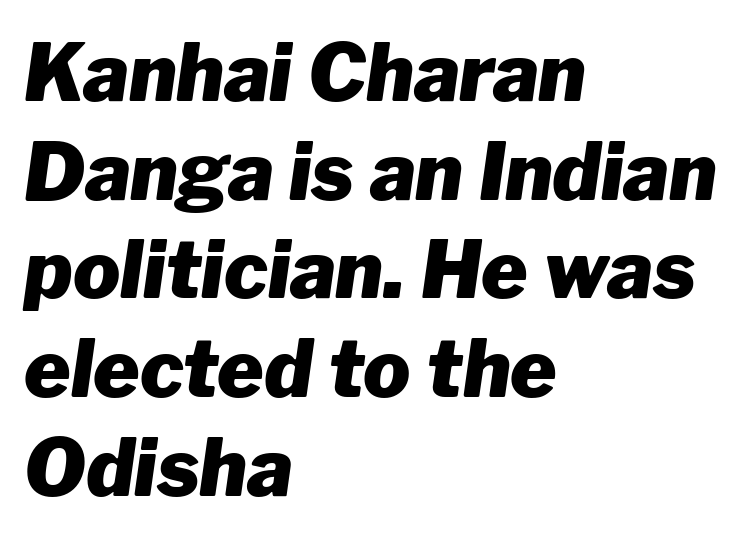
You could not count columns in this text — the font is proportionally spaced. Italic? Definitely — the glyphs are oblique. This block has exactly the height ordinary leading produces. Underlining? Definitely not there.
